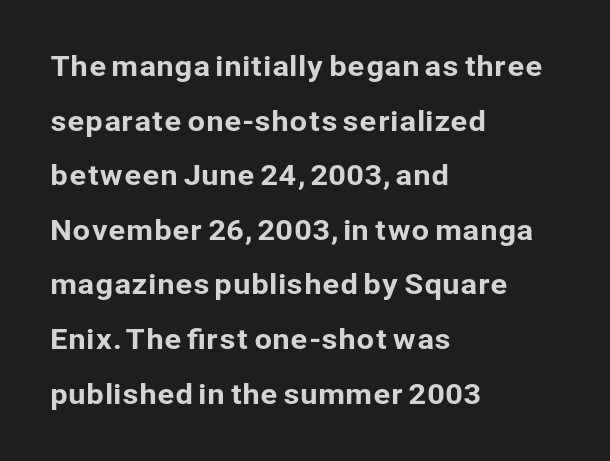
The image shows 28 px sans-serif type, upright; set left-aligned, loose line spacing (1.95x), normal letter spacing, not underlined; low stroke contrast and a medium x-height.
